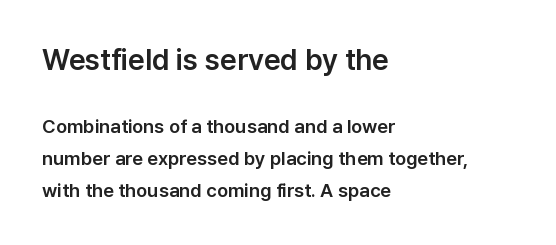
The image shows 29 px sans-serif type, upright; set left-aligned, normal line spacing (1.69x), normal letter spacing, not underlined; the first (top) block is 1.53x larger; low stroke contrast and a medium x-height.
